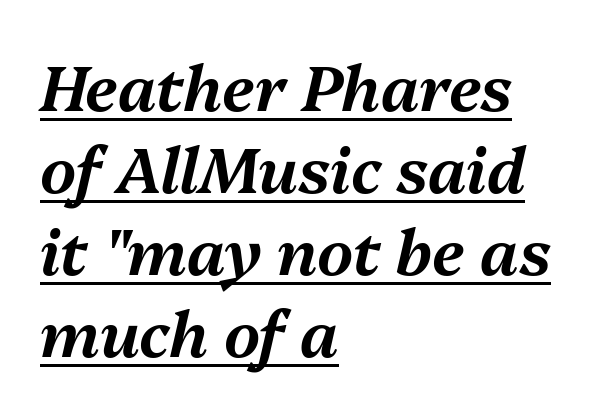
{"italic": "yes", "lean": "right", "slant_degrees": 13, "width": "normal", "stroke_contrast": "medium", "x_height": "medium", "monospaced": "no", "underline": "yes", "align": "left", "line_spacing": "normal", "line_spacing_ratio": 1.3, "letter_spacing": "normal", "letter_spacing_em": 0.0, "glyph_px": 63}
